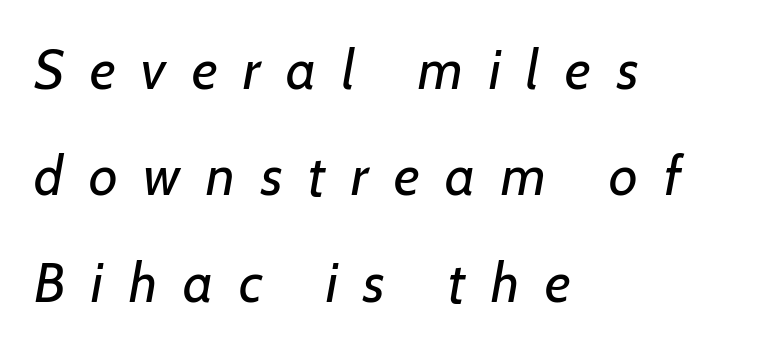
Q: Is the text bold? A: No.
Q: Is the text italic (slanted)? A: Yes, it leans right by about 7 degrees.
Q: Is the text underlined? A: No.
Q: How is the paragraph aligned? A: Left-aligned.
Q: Is the spacing between letters normal or unusually wide? A: Unusually wide.
Q: Is the spacing between lines tight, normal or loose? A: Loose.
Q: Width (condensed, normal, or wide)? A: Normal.
Q: Stroke contrast? A: Low.
Q: x-height? A: Medium.
Q: Monospaced? A: No.
